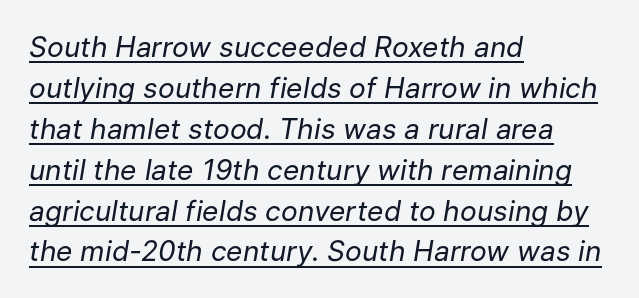
{"italic": "yes", "lean": "right", "slant_degrees": 9, "bold": "no", "weight": "regular", "width": "normal", "stroke_contrast": "low", "x_height": "medium", "monospaced": "no", "underline": "yes", "align": "left", "line_spacing": "normal", "line_spacing_ratio": 1.46, "letter_spacing": "normal", "letter_spacing_em": 0.0, "glyph_px": 28}
